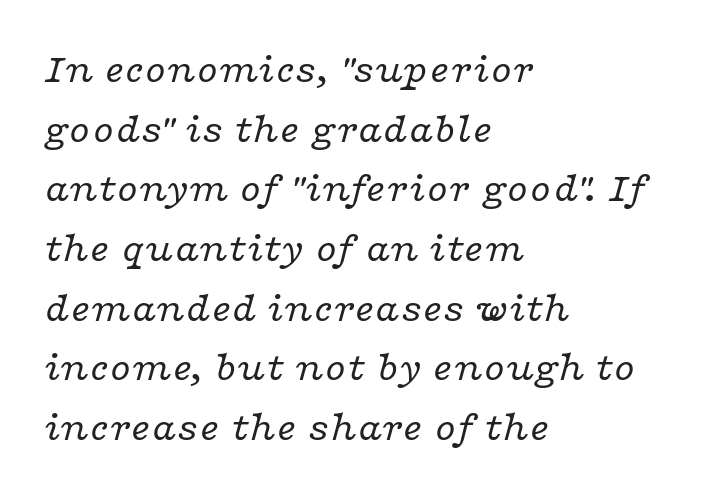
{"serif": "yes", "italic": "yes", "lean": "right", "slant_degrees": 16, "bold": "no", "weight": "regular", "width": "wide", "stroke_contrast": "low", "x_height": "medium", "monospaced": "no", "underline": "no", "align": "left", "line_spacing": "normal", "line_spacing_ratio": 1.42, "letter_spacing": "normal", "letter_spacing_em": 0.0, "glyph_px": 42}
